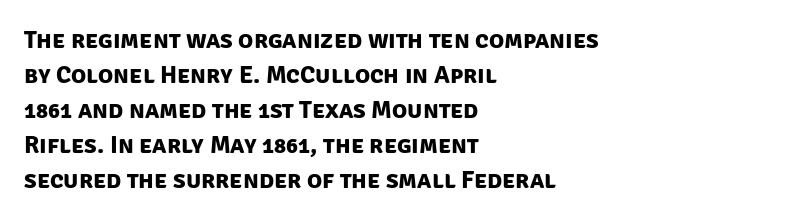
Vertically, the passage feels balanced, rows spaced as you'd expect. Each glyph is drawn with heavy, bold strokes. A classic flush-left, rag-right setting is used for this passage. The specimen omits any rule beneath the text block's lines.
